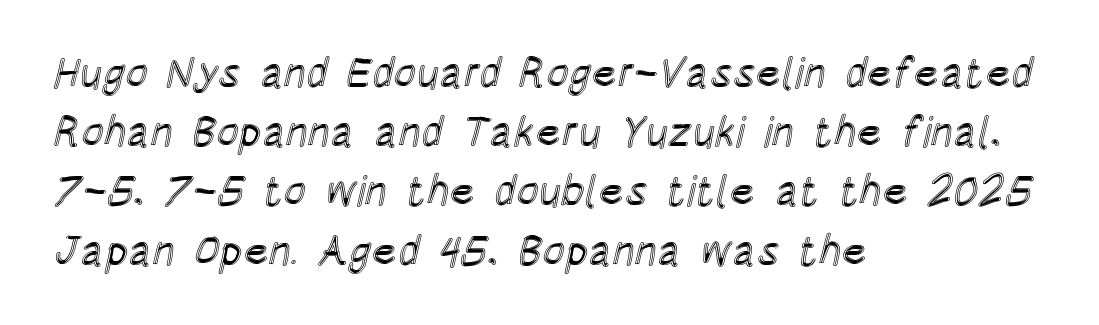
{"width": "condensed", "x_height": "large", "monospaced": "no", "underline": "no", "align": "left", "line_spacing": "normal", "line_spacing_ratio": 1.41, "letter_spacing": "normal", "letter_spacing_em": 0.0, "glyph_px": 42}
